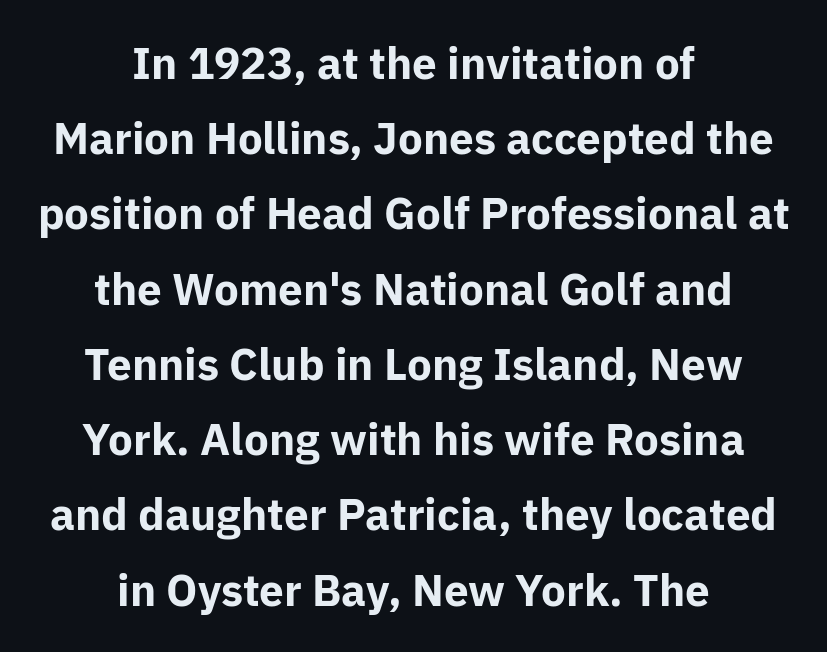
Q: Is the text bold? A: Yes.
Q: Is the text italic (slanted)? A: No, it is upright.
Q: Is the typeface a serif or a sans-serif typeface? A: Sans-serif.
Q: Is the text underlined? A: No.
Q: How is the paragraph aligned? A: Centered.
Q: Is the spacing between letters normal or unusually wide? A: Normal.
Q: Width (condensed, normal, or wide)? A: Normal.
Q: Stroke contrast? A: Low.
Q: x-height? A: Medium.
Q: Monospaced? A: No.
